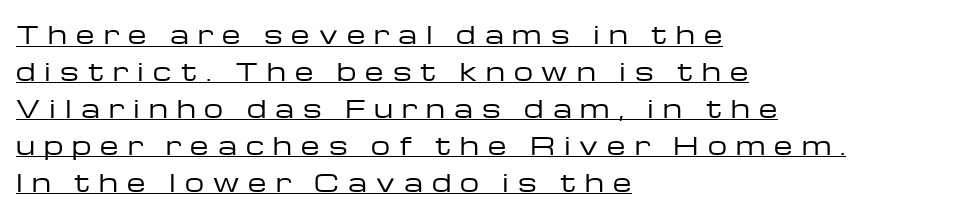
{"italic": "no", "bold": "no", "underline": "yes", "align": "left", "line_spacing": "normal", "line_spacing_ratio": 1.54, "letter_spacing": "wide", "letter_spacing_em": 0.38, "glyph_px": 24}
